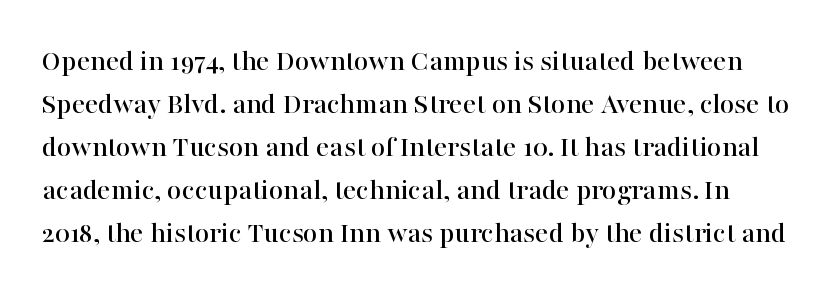
The image shows 31 px serif type, upright; set normal line spacing (1.39x), normal letter spacing, not underlined; high stroke contrast and a medium x-height.
